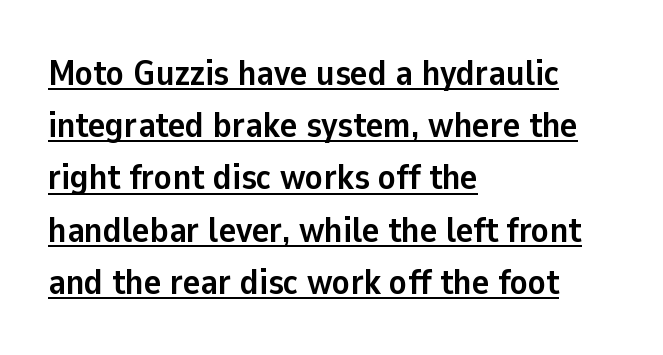
The image shows 36 px semibold sans-serif type, upright; set left-aligned, normal line spacing (1.45x), normal letter spacing, underlined; low stroke contrast and a medium x-height.
